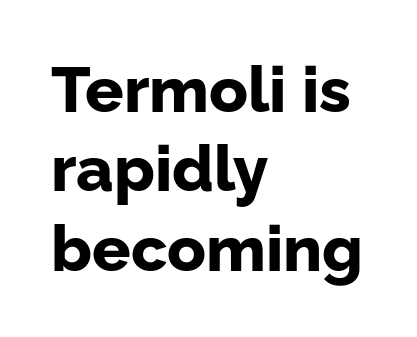
The image shows 64 px bold sans-serif type, upright; set left-aligned, line spacing 1.24x, normal letter spacing, not underlined; low stroke contrast and a medium x-height.
